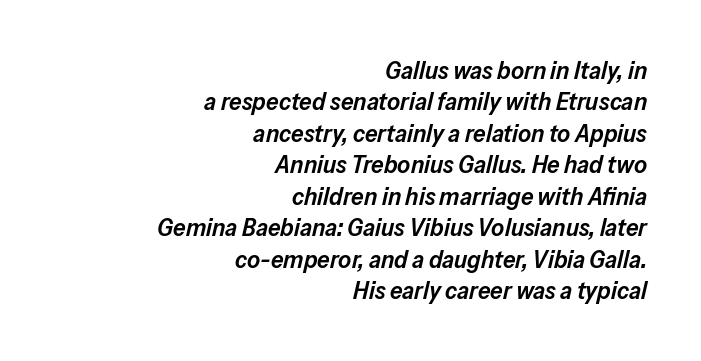
The image shows 25 px text type, italic (leaning right); set right-aligned, normal line spacing (1.26x), normal letter spacing, not underlined.
